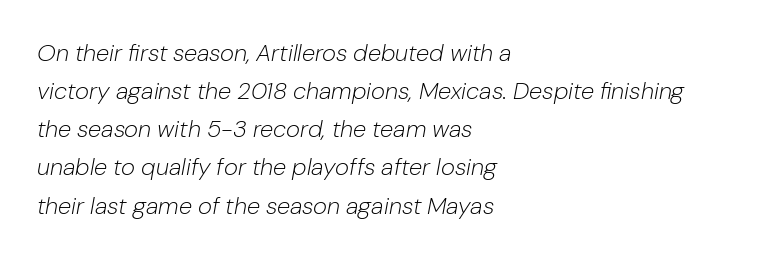
Q: Is the text bold? A: No.
Q: Is the text italic (slanted)? A: Yes, it leans right by about 10 degrees.
Q: Is the text underlined? A: No.
Q: How is the paragraph aligned? A: Left-aligned.
Q: Is the spacing between letters normal or unusually wide? A: Normal.
Q: Is the spacing between lines tight, normal or loose? A: Normal.
